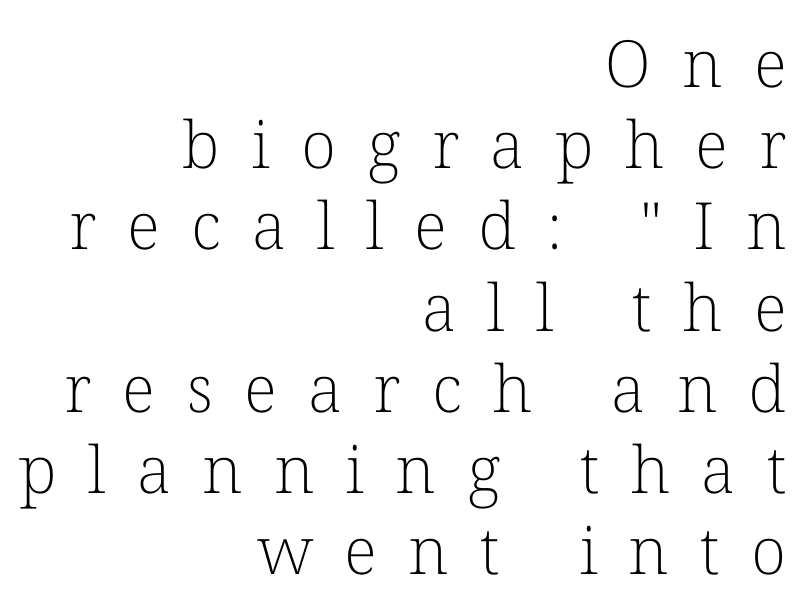
Q: Is the text bold? A: No.
Q: Is the text italic (slanted)? A: No, it is upright.
Q: Is the typeface a serif or a sans-serif typeface? A: Serif.
Q: Is the text underlined? A: No.
Q: How is the paragraph aligned? A: Right-aligned.
Q: Is the spacing between letters normal or unusually wide? A: Unusually wide.
Q: Is the spacing between lines tight, normal or loose? A: Normal.
Q: Width (condensed, normal, or wide)? A: Normal.
Q: Stroke contrast? A: Low.
Q: x-height? A: Medium.
Q: Monospaced? A: No.
